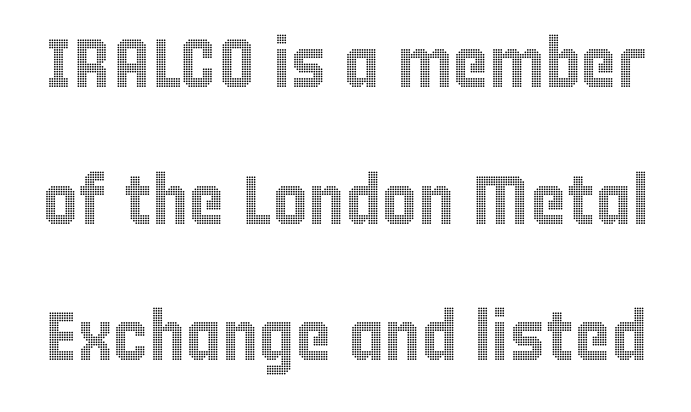
{"italic": "no", "width": "condensed", "x_height": "large", "monospaced": "no", "underline": "no", "line_spacing": "loose", "line_spacing_ratio": 1.98, "letter_spacing": "normal", "letter_spacing_em": 0.0, "glyph_px": 69}
